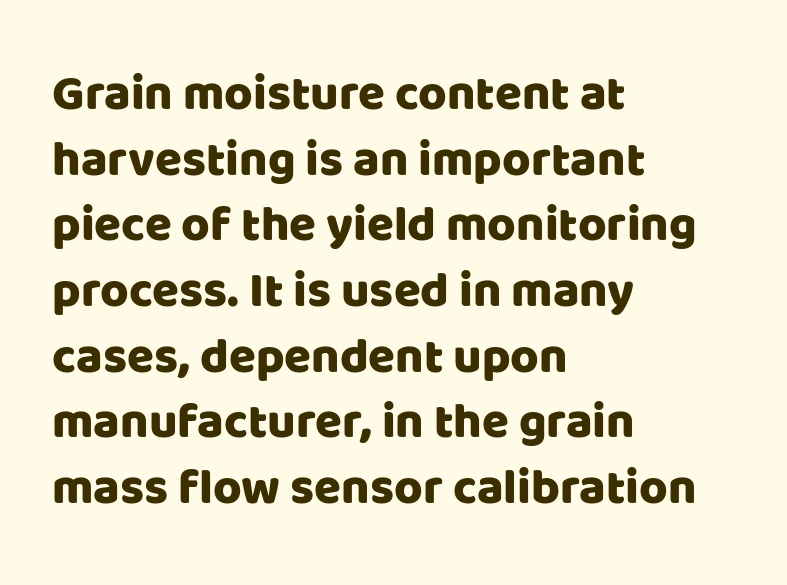
The image shows 49 px sans-serif type, upright; set left-aligned, normal line spacing (1.34x), normal letter spacing, not underlined; low stroke contrast and a large x-height.
